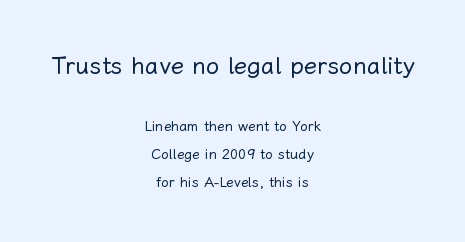
The image shows 24 px text type, upright; set centered, loose line spacing (1.99x), normal letter spacing, not underlined; the first (top) block is 1.71x larger.
